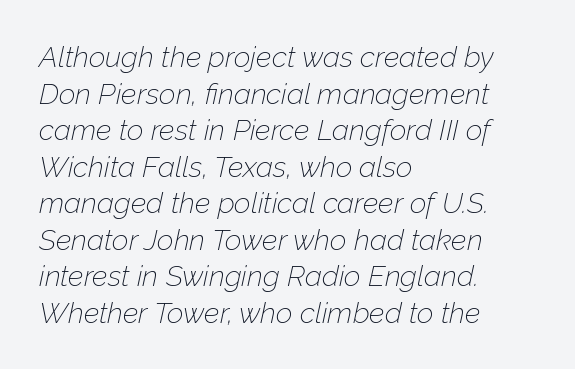
Beneath every word, the page is bare. If you drew a line through each stem, it would be angled. Nothing unusual about the tracking: characters are spaced as the font intends. Does the leading feel generous? No, just average. This sample has the flowing, uneven cadence of proportional lettering. Is this a heavy cut? Hardly; it is regular or lighter.
